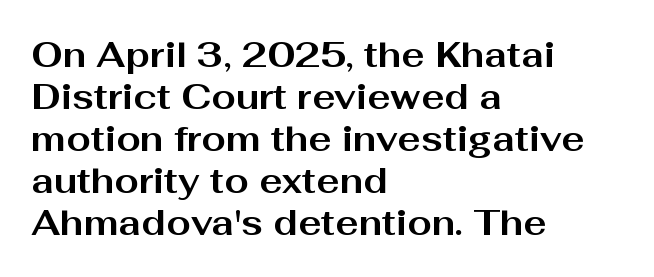
The image shows 35 px bold, wide sans-serif type, upright; set left-aligned, line spacing 1.2x, normal letter spacing, not underlined; medium stroke contrast and a medium x-height.
